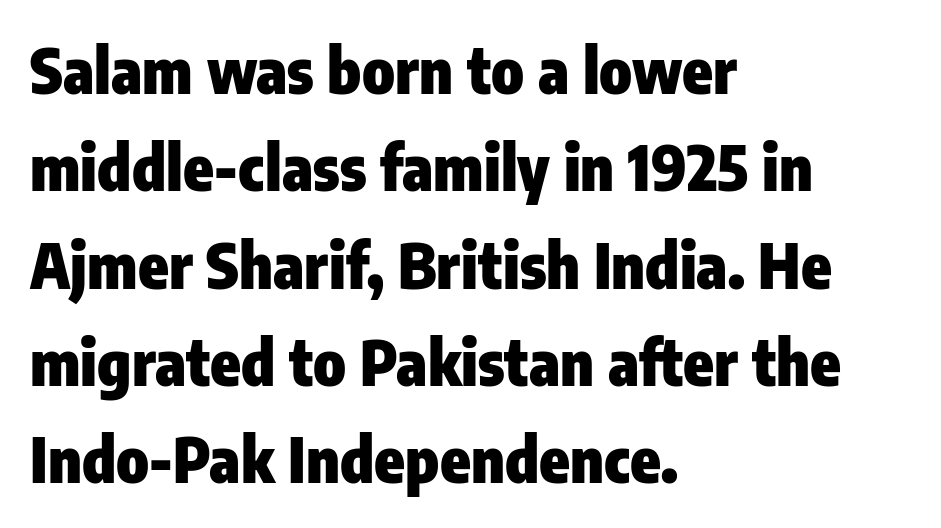
Each line starts at the same left margin while the right side varies. Looks like regular typesetting: each glyph gets only the width it needs. The space between consecutive lines is moderate. How are the letters spaced? Ordinarily, with no added tracking.
